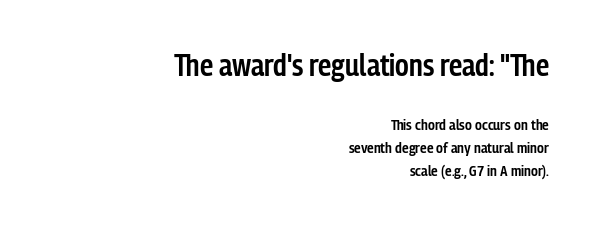
{"serif": "no", "italic": "no", "bold": "semi", "weight": "semibold", "width": "condensed", "stroke_contrast": "low", "x_height": "medium", "monospaced": "no", "underline": "no", "align": "right", "line_spacing": "normal", "line_spacing_ratio": 1.51, "letter_spacing": "normal", "letter_spacing_em": 0.0, "larger_block": "first", "size_ratio": 2.0, "glyph_px": 30}
